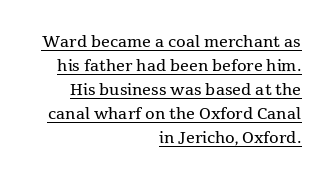
{"italic": "no", "bold": "no", "underline": "yes", "align": "right", "line_spacing": "tight", "line_spacing_ratio": 1.09, "letter_spacing": "normal", "letter_spacing_em": 0.0, "glyph_px": 22}
